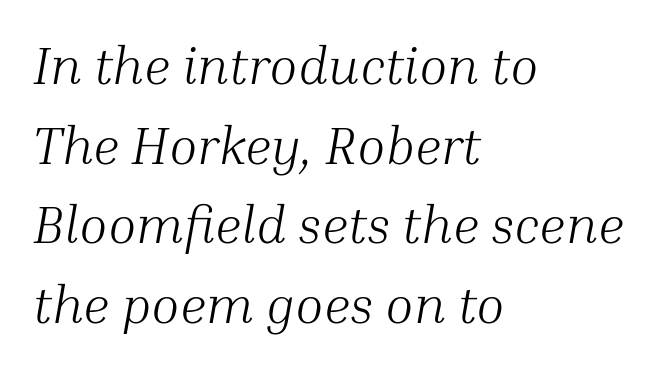
The image shows 52 px light serif type, italic (leaning right); set left-aligned, normal line spacing (1.53x), normal letter spacing, not underlined; medium stroke contrast and a medium x-height.
